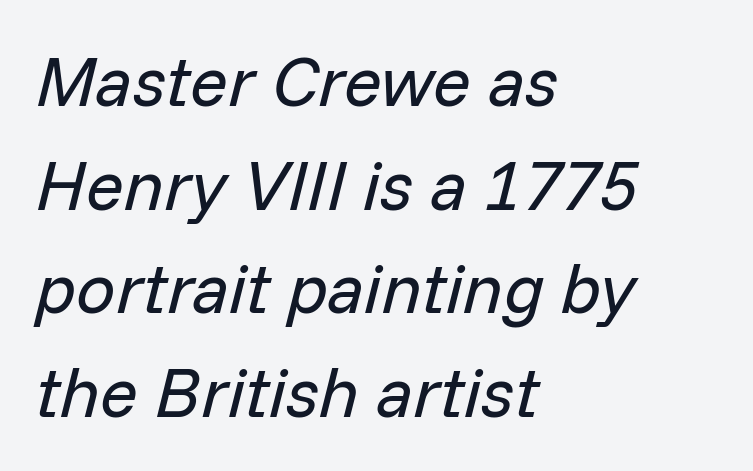
Q: Is the text bold? A: No.
Q: Is the text italic (slanted)? A: Yes, it leans right by about 14 degrees.
Q: Is the text underlined? A: No.
Q: How is the paragraph aligned? A: Left-aligned.
Q: Is the spacing between letters normal or unusually wide? A: Normal.
Q: Is the spacing between lines tight, normal or loose? A: Normal.
Q: Width (condensed, normal, or wide)? A: Normal.
Q: Stroke contrast? A: Low.
Q: x-height? A: Medium.
Q: Monospaced? A: No.
